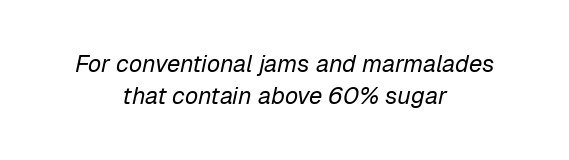
Normally led — the rows are evenly, conventionally spaced. The letters sit at their default tracking, neither squeezed nor spread. Horizontal alignment here is central, giving a formal, balanced look. The typeface has the unassuming heft of standard copy or less.
